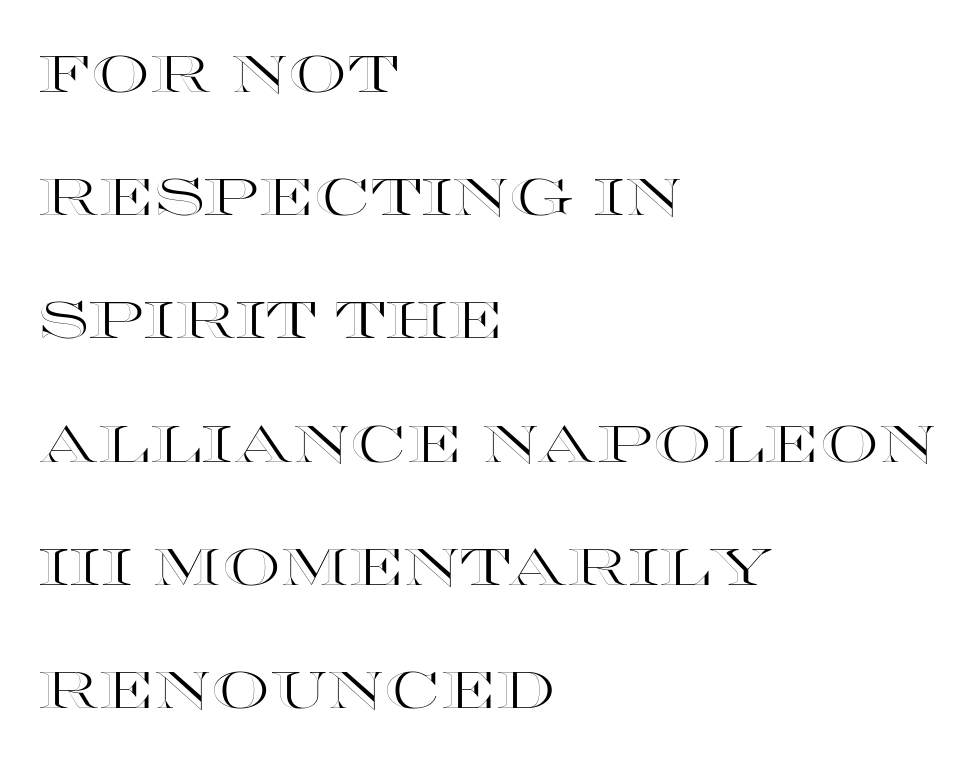
Widely set lines give the paragraph a tall, airy silhouette. These lines keep a tight, regular rhythm from letter to letter. Tall strokes in this sample are plumb rather than angled. Descenders hang freely into open space.
